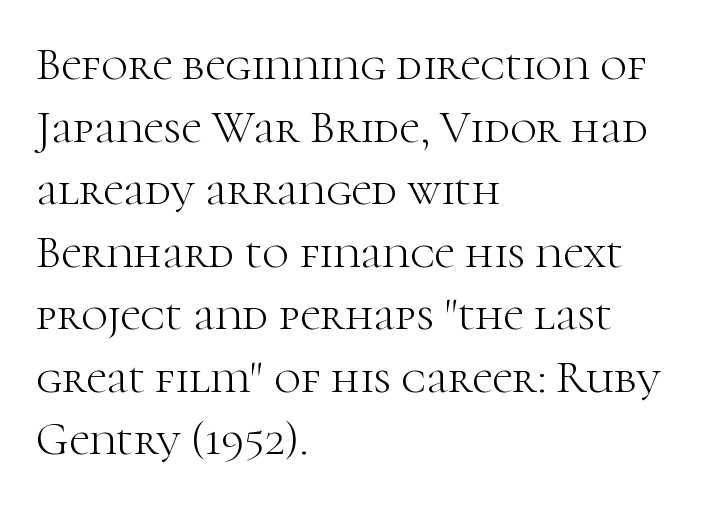
{"serif": "yes", "italic": "no", "bold": "no", "weight": "light", "width": "normal", "stroke_contrast": "high", "x_height": "medium", "monospaced": "no", "underline": "no", "align": "left", "line_spacing": "normal", "line_spacing_ratio": 1.36, "letter_spacing": "normal", "letter_spacing_em": 0.0, "glyph_px": 46}
